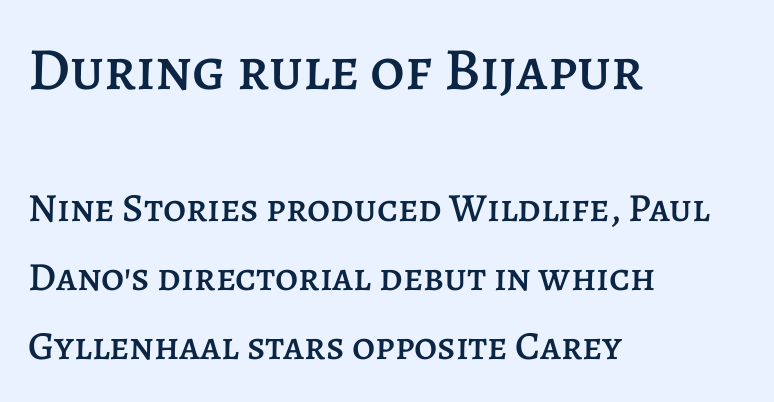
{"italic": "no", "width": "normal", "stroke_contrast": "low", "x_height": "large", "monospaced": "no", "underline": "no", "align": "left", "line_spacing_ratio": 1.73, "letter_spacing": "normal", "letter_spacing_em": 0.0, "larger_block": "first", "size_ratio": 1.5, "glyph_px": 60}
